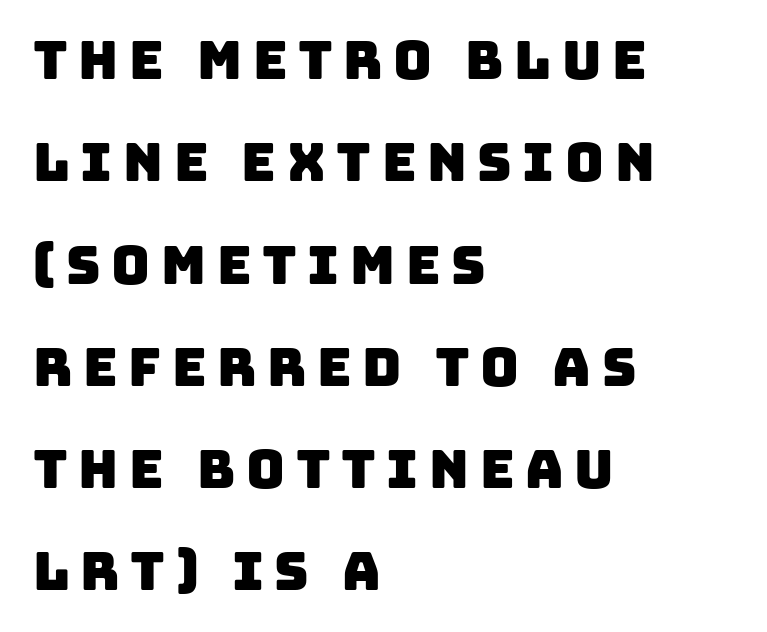
Q: Is the typeface a serif or a sans-serif typeface? A: Sans-serif.
Q: Is the text underlined? A: No.
Q: How is the paragraph aligned? A: Left-aligned.
Q: Is the spacing between letters normal or unusually wide? A: Unusually wide.
Q: Is the spacing between lines tight, normal or loose? A: Loose.
Q: Width (condensed, normal, or wide)? A: Normal.
Q: Stroke contrast? A: Low.
Q: x-height? A: Large.
Q: Monospaced? A: No.
